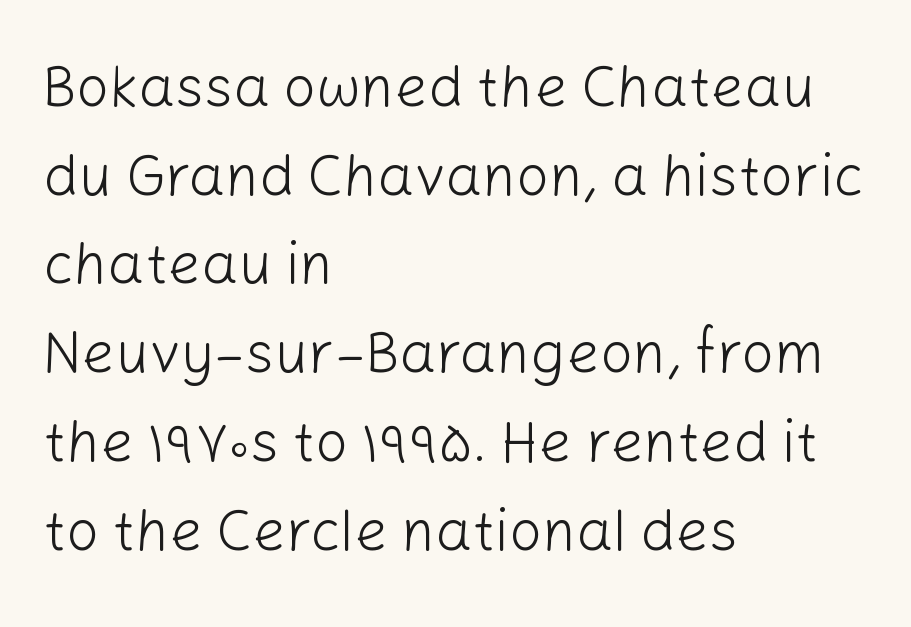
The image shows 58 px light sans-serif type, upright; set left-aligned, normal line spacing (1.53x), normal letter spacing, not underlined; low stroke contrast and a medium x-height.
